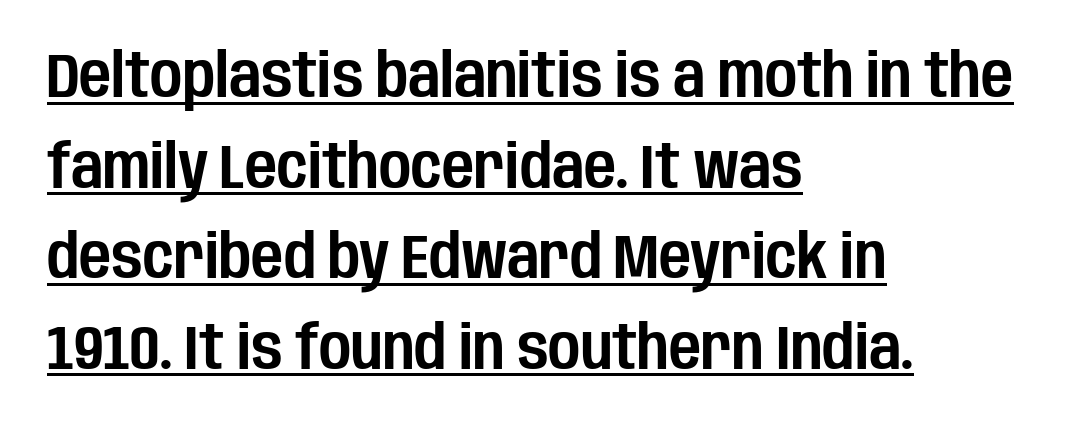
The image shows 62 px condensed sans-serif type, upright; set left-aligned, normal line spacing (1.46x), normal letter spacing, underlined; low stroke contrast and a large x-height.
